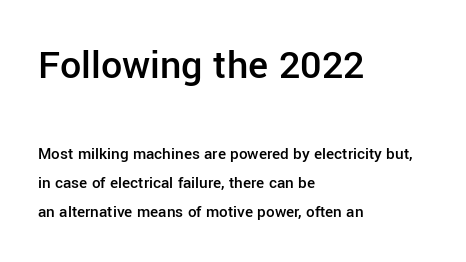
{"serif": "no", "italic": "no", "bold": "semi", "weight": "semibold", "width": "normal", "stroke_contrast": "low", "x_height": "medium", "monospaced": "no", "underline": "no", "align": "left", "line_spacing": "normal", "line_spacing_ratio": 1.7, "letter_spacing": "normal", "letter_spacing_em": 0.0, "larger_block": "first", "size_ratio": 2.47, "glyph_px": 42}
